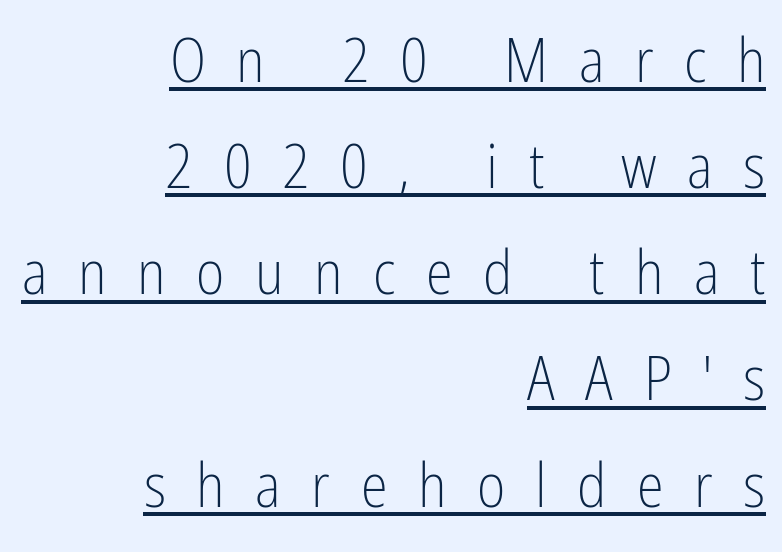
{"serif": "no", "italic": "no", "bold": "no", "weight": "light", "width": "condensed", "stroke_contrast": "low", "x_height": "medium", "monospaced": "no", "underline": "yes", "align": "right", "line_spacing_ratio": 1.74, "letter_spacing": "wide", "letter_spacing_em": 0.5, "glyph_px": 61}
